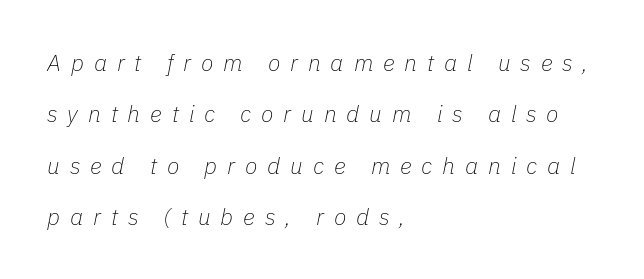
The image shows 23 px text type, italic (leaning right); set left-aligned, loose line spacing (2.23x), unusually wide letter spacing (+0.43 em), not underlined.
